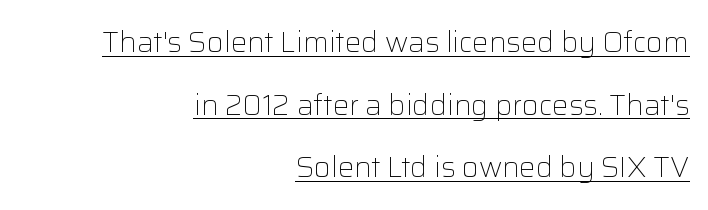
Q: Is the text bold? A: No.
Q: Is the text italic (slanted)? A: No, it is upright.
Q: Is the typeface a serif or a sans-serif typeface? A: Sans-serif.
Q: Is the text underlined? A: Yes.
Q: How is the paragraph aligned? A: Right-aligned.
Q: Is the spacing between letters normal or unusually wide? A: Normal.
Q: Is the spacing between lines tight, normal or loose? A: Loose.
Q: Width (condensed, normal, or wide)? A: Normal.
Q: Stroke contrast? A: Low.
Q: x-height? A: Medium.
Q: Monospaced? A: No.
